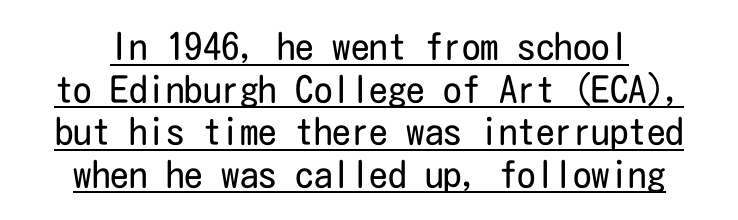
The image shows 37 px regular-weight, condensed sans-serif type, upright; set tight line spacing (1.15x), normal letter spacing, underlined; low stroke contrast and a medium x-height.
